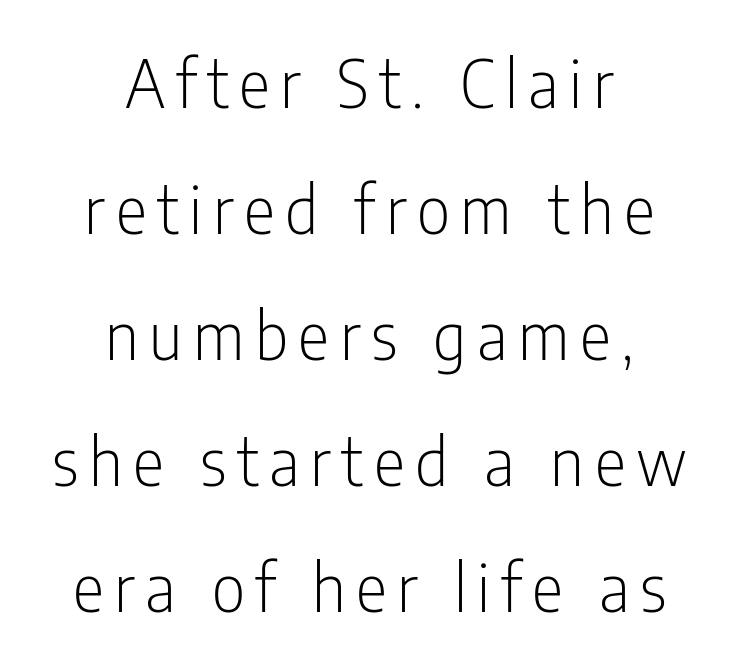
Baseline-to-baseline distance is far greater than the letter height. Each row of text sits above clean, open space. Typeset on center — no edge is straight. Think of a printed novel: that variable character pitch is what you see here. Unlike italic type, these characters show no tilt at all.
